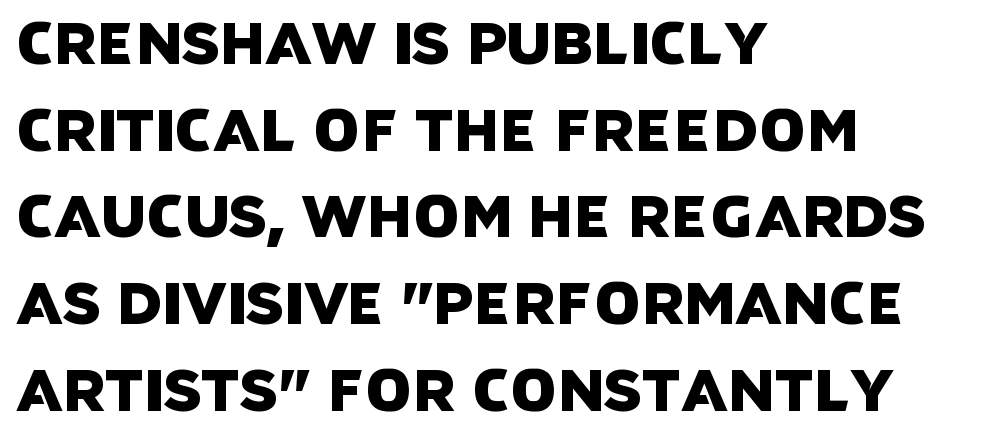
Q: Is the typeface a serif or a sans-serif typeface? A: Sans-serif.
Q: Is the text underlined? A: No.
Q: How is the paragraph aligned? A: Left-aligned.
Q: Is the spacing between letters normal or unusually wide? A: Normal.
Q: Is the spacing between lines tight, normal or loose? A: Normal.
Q: Width (condensed, normal, or wide)? A: Normal.
Q: Stroke contrast? A: Low.
Q: x-height? A: Large.
Q: Monospaced? A: No.
